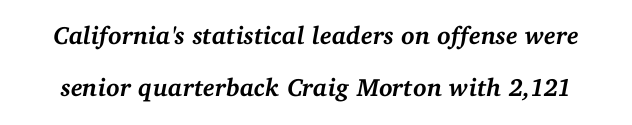
Pretty heavy lettering here — definitely bold. What stands out about the letter spacing? Nothing — it is the standard amount. The axis of the letterforms is tilted away from vertical. Clear beneath every line of the passage. The line-height multiplier appears high, well above default.
